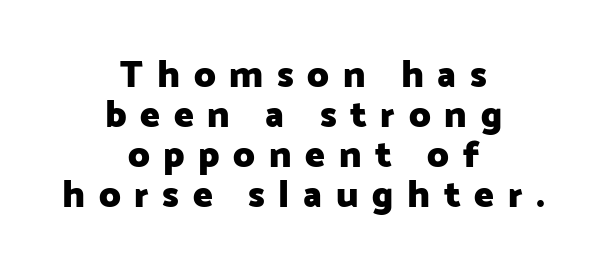
Examine the stroke ends and you'll find no serifs. The font is running at its bold setting. Underlining? Definitely not there. The type is letterspaced generously, with wide tracking. Do the characters align in a grid? No, the font is proportional. Do the letters lean? They stand straight.
